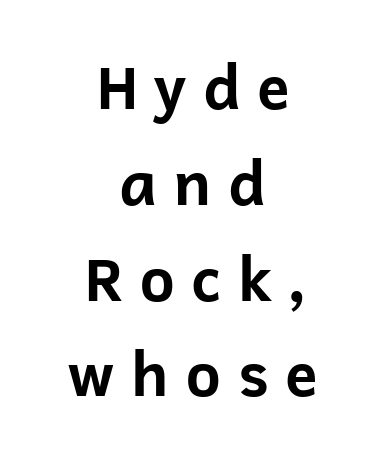
{"serif": "no", "italic": "no", "bold": "yes", "weight": "bold", "width": "normal", "stroke_contrast": "low", "x_height": "medium", "monospaced": "no", "underline": "no", "align": "center", "line_spacing": "normal", "line_spacing_ratio": 1.57, "letter_spacing": "wide", "letter_spacing_em": 0.25, "glyph_px": 61}
